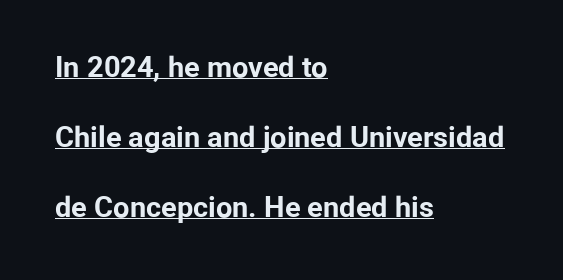
The image shows 29 px bold sans-serif type, upright; set left-aligned, loose line spacing (2.41x), normal letter spacing, underlined; low stroke contrast and a medium x-height.
